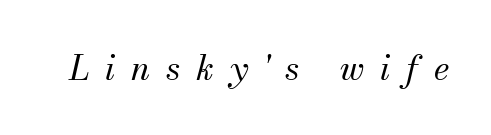
Character widths vary here, with narrow letters taking less room than wide ones. Characters follow at a spacing far wider than the type designer built in. A bare baseline throughout the passage. Each stroke keeps to a modest, everyday thickness or less.
